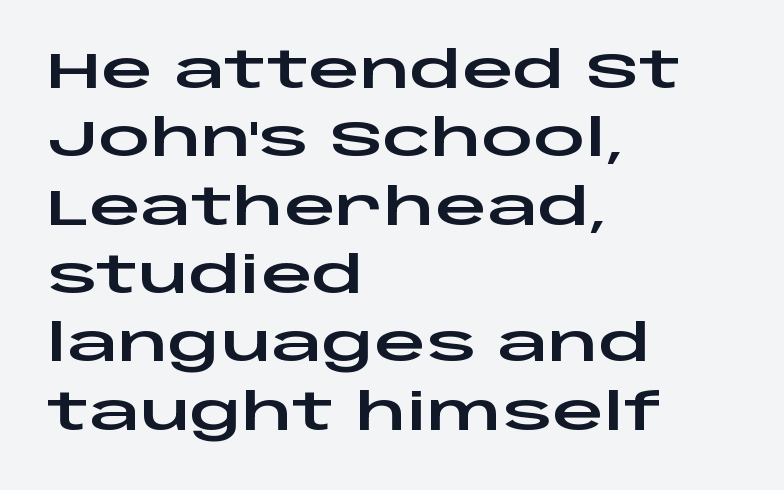
Q: Is the text italic (slanted)? A: No, it is upright.
Q: Is the typeface a serif or a sans-serif typeface? A: Sans-serif.
Q: Is the text underlined? A: No.
Q: How is the paragraph aligned? A: Left-aligned.
Q: Is the spacing between letters normal or unusually wide? A: Normal.
Q: Is the spacing between lines tight, normal or loose? A: Normal.
Q: Width (condensed, normal, or wide)? A: Wide.
Q: Stroke contrast? A: Low.
Q: x-height? A: Large.
Q: Monospaced? A: No.
